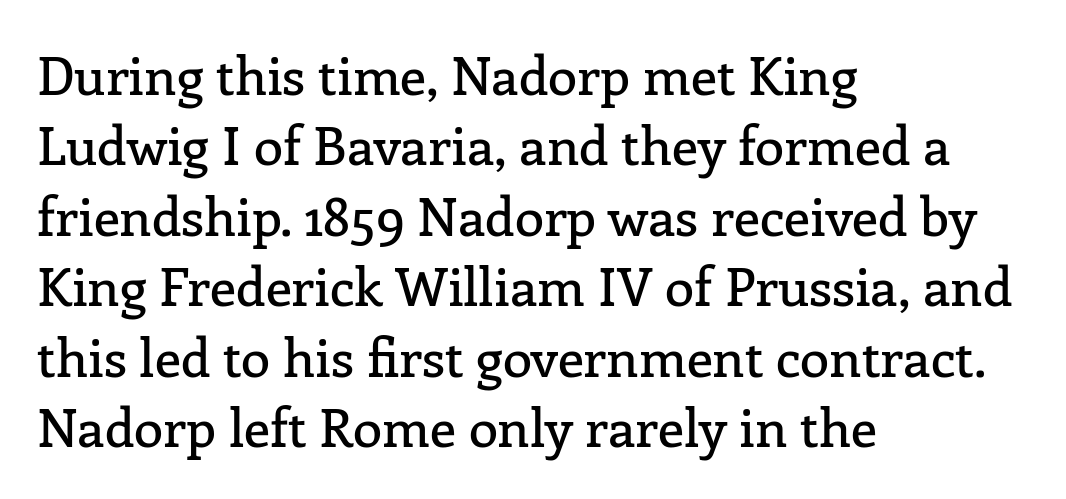
{"serif": "yes", "italic": "no", "width": "normal", "stroke_contrast": "low", "x_height": "medium", "monospaced": "no", "underline": "no", "align": "left", "line_spacing": "normal", "line_spacing_ratio": 1.33, "letter_spacing": "normal", "letter_spacing_em": 0.0, "glyph_px": 53}
